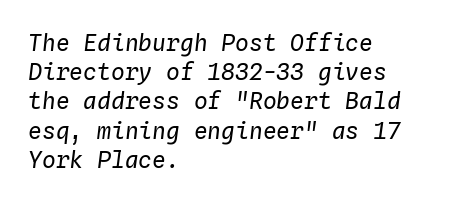
Q: Is the text bold? A: No.
Q: Is the text italic (slanted)? A: Yes, it leans right by about 4 degrees.
Q: Is the text underlined? A: No.
Q: How is the paragraph aligned? A: Left-aligned.
Q: Is the spacing between letters normal or unusually wide? A: Normal.
Q: Is the spacing between lines tight, normal or loose? A: Normal.
